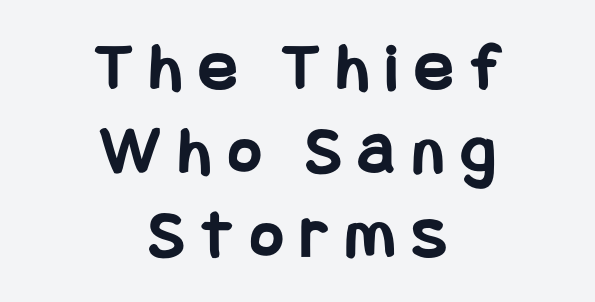
Q: Is the text bold? A: Yes.
Q: Is the text italic (slanted)? A: No, it is upright.
Q: Is the typeface a serif or a sans-serif typeface? A: Sans-serif.
Q: Is the text underlined? A: No.
Q: How is the paragraph aligned? A: Centered.
Q: Is the spacing between letters normal or unusually wide? A: Unusually wide.
Q: Width (condensed, normal, or wide)? A: Condensed.
Q: Stroke contrast? A: Low.
Q: x-height? A: Large.
